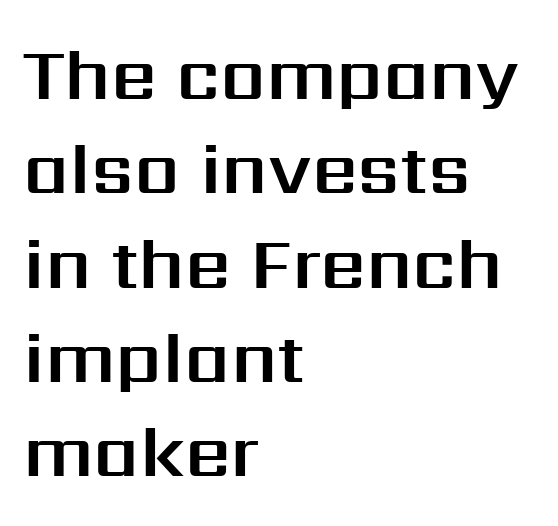
The image shows 72 px sans-serif type, upright; set left-aligned, normal line spacing (1.31x), normal letter spacing, not underlined; medium stroke contrast and a medium x-height.
